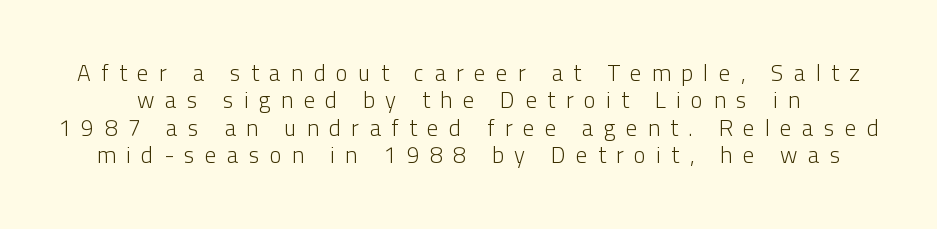
Q: Is the text bold? A: No.
Q: Is the text italic (slanted)? A: No, it is upright.
Q: Is the text underlined? A: No.
Q: Is the spacing between letters normal or unusually wide? A: Unusually wide.
